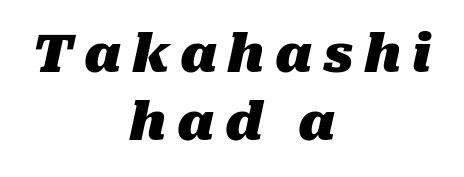
Rendered with sloped, italic letterforms. Compared with typical paragraphs, the rows here are spaced about the same. Unmarked baselines from the first word to the last. Note the varied advance widths — an 'i' is clearly narrower than an 'm'. Where is the straight margin? There isn't one; the lines are centered.
